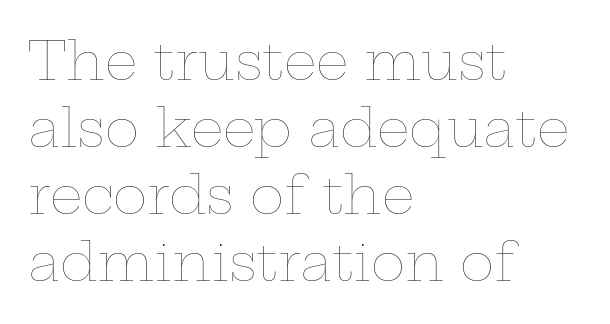
Unbolded letterforms with no extra heft. Italic? Not at all — the glyphs are vertical. This block has exactly the height ordinary leading produces. Just letters on the line, the space beneath them empty.
